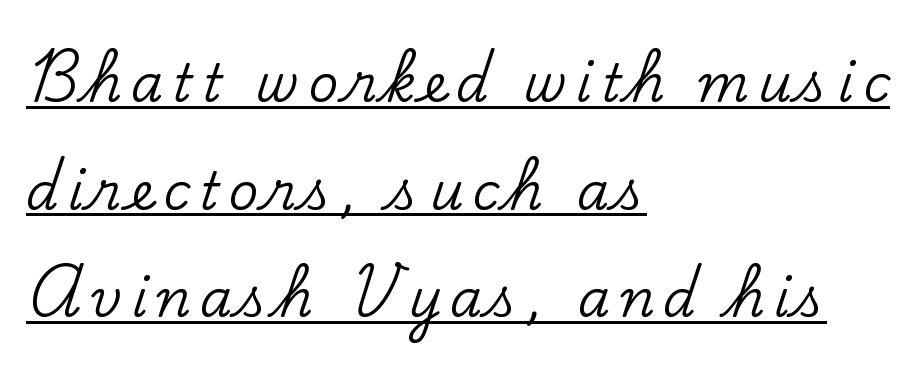
Q: Is the text italic (slanted)? A: Yes.
Q: Is the typeface a serif or a sans-serif typeface? A: Serif.
Q: Is the text underlined? A: Yes.
Q: How is the paragraph aligned? A: Left-aligned.
Q: Is the spacing between lines tight, normal or loose? A: Loose.
Q: Width (condensed, normal, or wide)? A: Normal.
Q: Stroke contrast? A: Low.
Q: x-height? A: Small.
Q: Monospaced? A: No.
